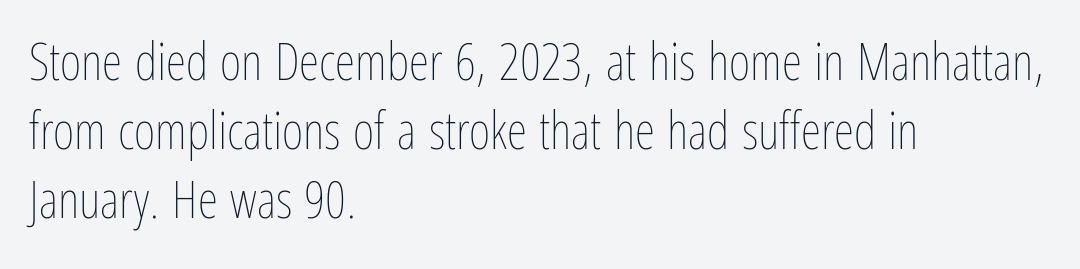
Q: Is the text bold? A: No.
Q: Is the text italic (slanted)? A: No, it is upright.
Q: Is the text underlined? A: No.
Q: How is the paragraph aligned? A: Left-aligned.
Q: Is the spacing between letters normal or unusually wide? A: Normal.
Q: Is the spacing between lines tight, normal or loose? A: Normal.
Q: Width (condensed, normal, or wide)? A: Condensed.
Q: Stroke contrast? A: Low.
Q: x-height? A: Medium.
Q: Monospaced? A: No.
